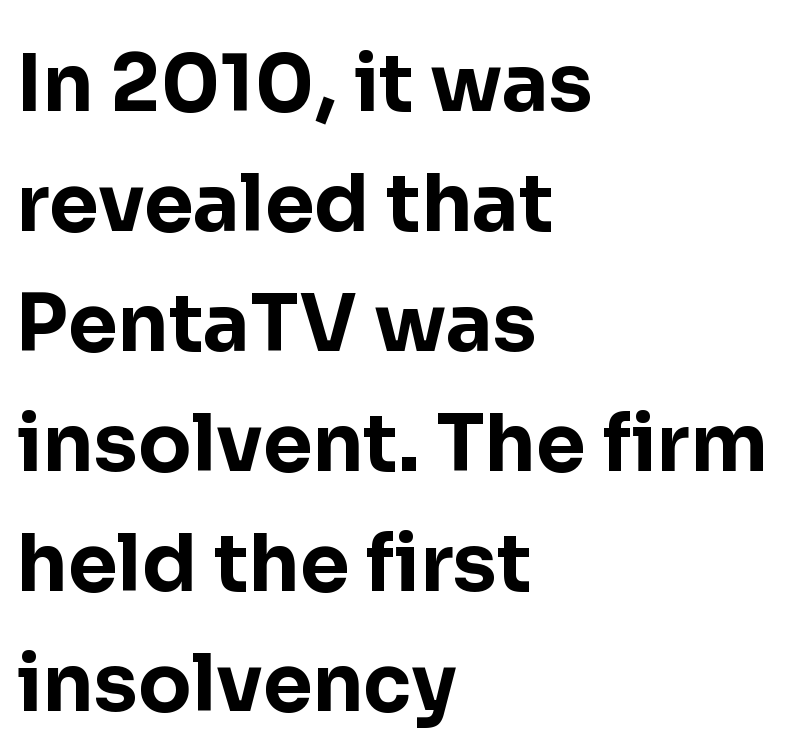
The image shows 79 px bold sans-serif type, upright; set left-aligned, normal line spacing (1.52x), normal letter spacing, not underlined; low stroke contrast and a medium x-height.
